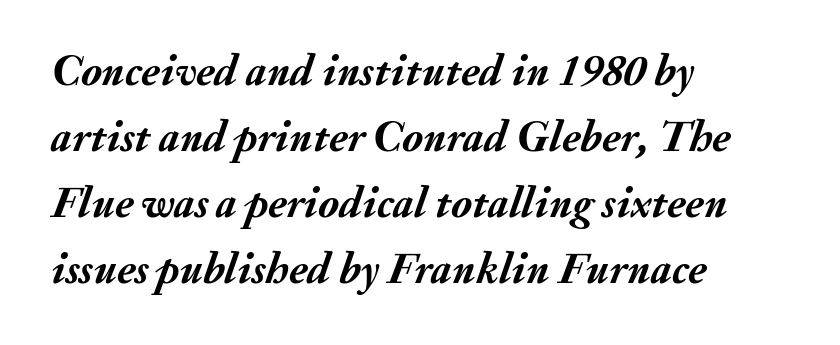
{"italic": "yes", "lean": "right", "slant_degrees": 20, "bold": "yes", "weight": "semibold", "width": "normal", "stroke_contrast": "medium", "x_height": "small", "monospaced": "no", "underline": "no", "align": "left", "line_spacing": "normal", "line_spacing_ratio": 1.5, "letter_spacing": "normal", "letter_spacing_em": 0.0, "glyph_px": 44}
